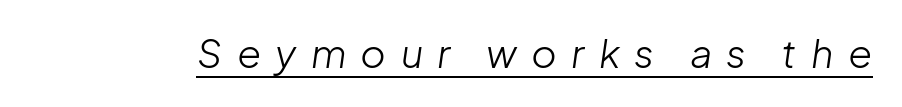
Q: Is the text bold? A: No.
Q: Is the text italic (slanted)? A: Yes, it leans right by about 8 degrees.
Q: Is the text underlined? A: Yes.
Q: Is the spacing between letters normal or unusually wide? A: Unusually wide.
Q: Width (condensed, normal, or wide)? A: Normal.
Q: Stroke contrast? A: Low.
Q: x-height? A: Medium.
Q: Monospaced? A: No.
